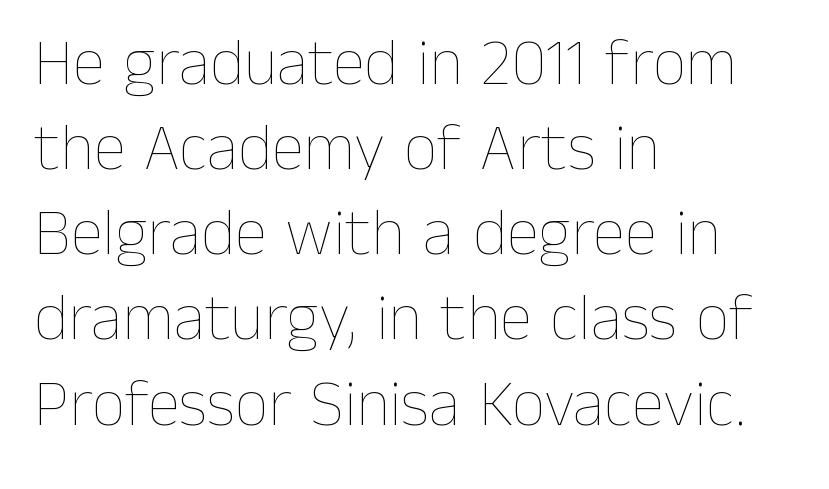
Line beginnings align vertically; line endings do not. The font sits on the lighter half of the weight spectrum, regular included. This rendering leaves character spacing at its baseline value. Beneath every word, the page is bare. The typography opts for an upright posture over an oblique one.
